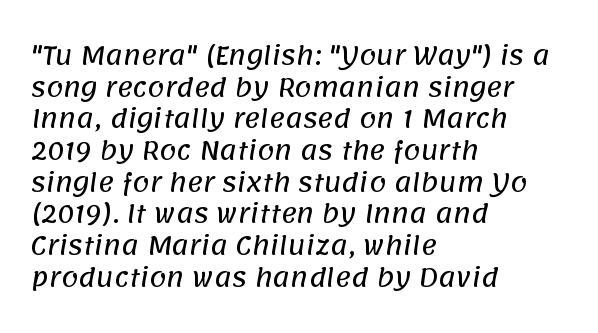
Q: Is the text underlined? A: No.
Q: How is the paragraph aligned? A: Left-aligned.
Q: Is the spacing between letters normal or unusually wide? A: Normal.
Q: Is the spacing between lines tight, normal or loose? A: Normal.
